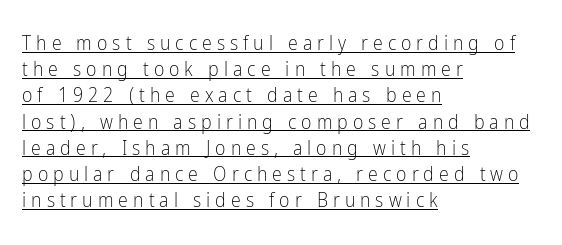
The image shows 20 px text type, upright; set left-aligned, normal line spacing (1.31x), unusually wide letter spacing (+0.25 em), underlined.
